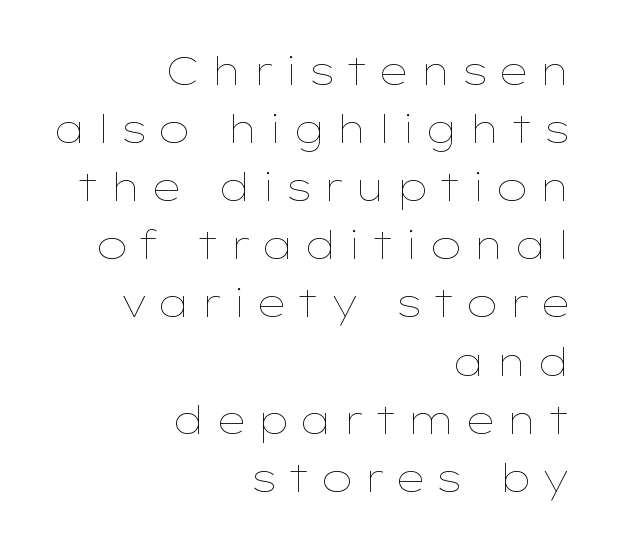
Each new line begins a customary step beneath the previous one. Clear beneath every line of the passage. Stem width sits at or under what a default text font uses. This is roman type, the default non-slanted kind. Teacher's note: observe the even right margin — that is flush-right alignment. The letters advance in unequal steps, a hallmark of proportional type.
